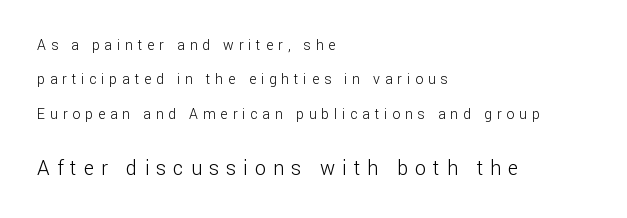
{"italic": "no", "bold": "no", "underline": "no", "align": "left", "line_spacing": "loose", "line_spacing_ratio": 2.46, "letter_spacing": "wide", "letter_spacing_em": 0.35, "larger_block": "second", "size_ratio": 1.43, "glyph_px": 20}
